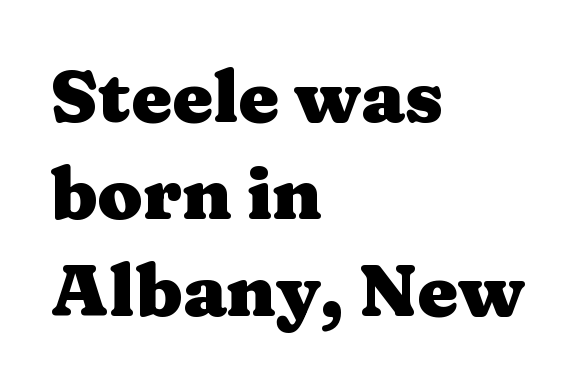
The image shows 73 px heavy, wide serif type, upright; set left-aligned, normal line spacing (1.33x), normal letter spacing, not underlined; medium stroke contrast and a medium x-height.
